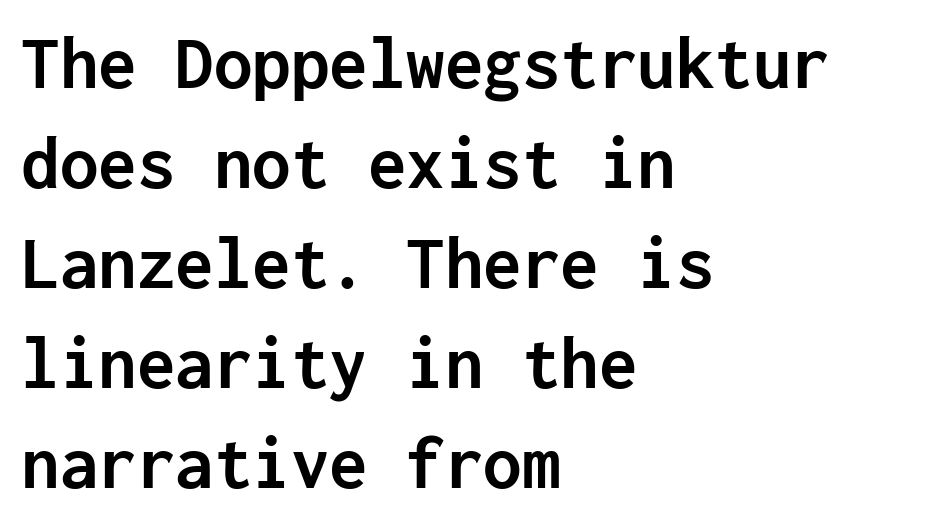
The image shows 77 px semibold sans-serif type, upright, monospaced; set left-aligned, normal line spacing (1.3x), normal letter spacing, not underlined; low stroke contrast and a medium x-height.
